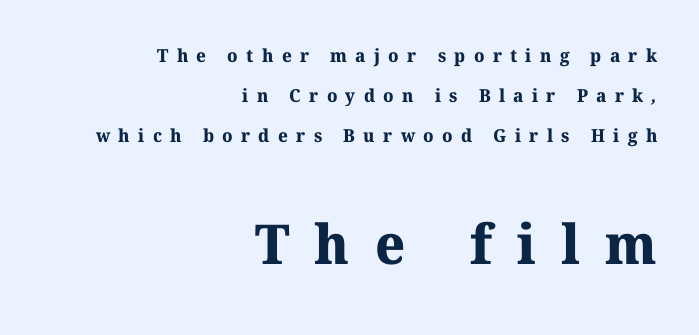
Leading is clearly above the norm, producing a sparse column. The typesetter chose a ragged-left arrangement here. The face used here is rendered with a markedly widened letterfit. Typographically, this falls in the serif category. This layout puts the modest block above and the oversized block below. Caption: bold face, heavy strokes.
